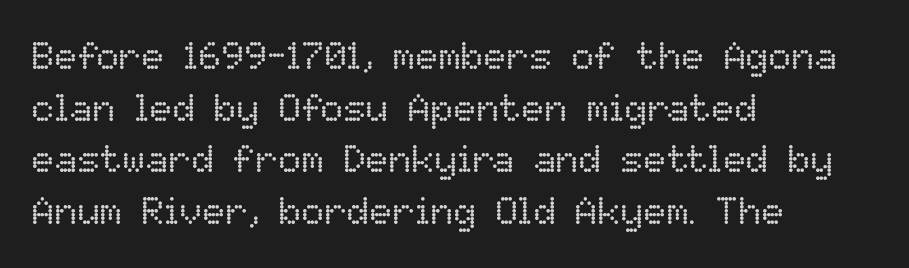
{"italic": "no", "bold": "no", "weight": "regular", "width": "normal", "stroke_contrast": "low", "x_height": "medium", "monospaced": "no", "underline": "no", "align": "left", "line_spacing": "normal", "line_spacing_ratio": 1.36, "letter_spacing": "normal", "letter_spacing_em": 0.0, "glyph_px": 38}
